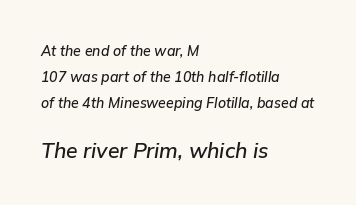
{"italic": "yes", "lean": "right", "slant_degrees": 9, "underline": "no", "align": "left", "line_spacing_ratio": 1.86, "letter_spacing": "normal", "letter_spacing_em": 0.0, "larger_block": "second", "size_ratio": 1.5, "glyph_px": 21}
